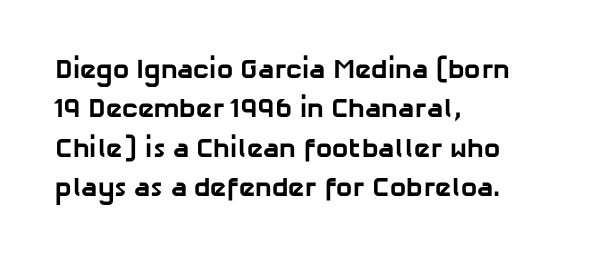
Q: Is the text bold? A: Yes.
Q: Is the text underlined? A: No.
Q: How is the paragraph aligned? A: Left-aligned.
Q: Is the spacing between letters normal or unusually wide? A: Normal.
Q: Is the spacing between lines tight, normal or loose? A: Normal.
